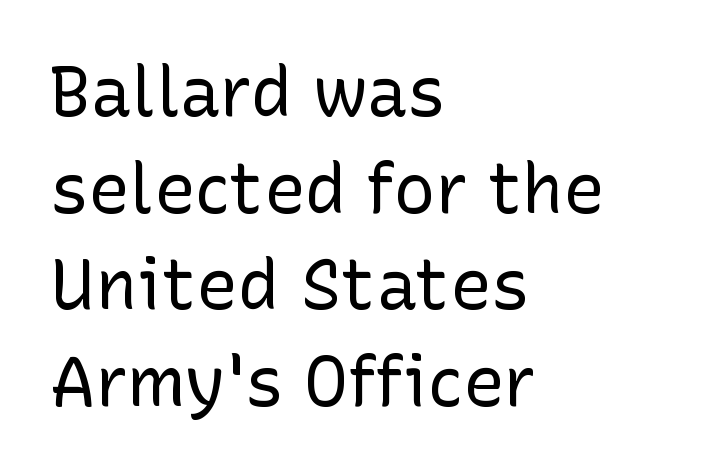
What's the leading like? Ordinary, nothing unusual. The font family rendered here belongs to the sans-serif group. The space beneath each line is pristine and unruled. The characters are drawn with everyday or finer stroke widths. The tracking reads as untouched default to a designer's eye. This sample has the flowing, uneven cadence of proportional lettering.
